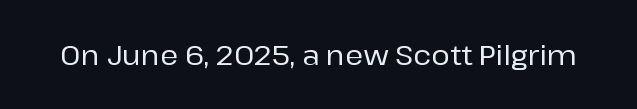
The image shows 28 px sans-serif type, upright; set normal letter spacing, not underlined; low stroke contrast and a medium x-height.
